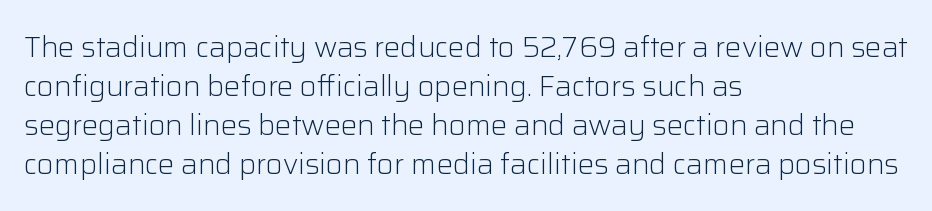
In terms of letterform style, serifs are entirely absent. Is the type heavy? It reads as light-to-regular instead. Italic: no, the glyphs are upright roman. How are the letters spaced? Ordinarily, with no added tracking. The designer left line spacing at the default. The foot of each line stays bare and open.
